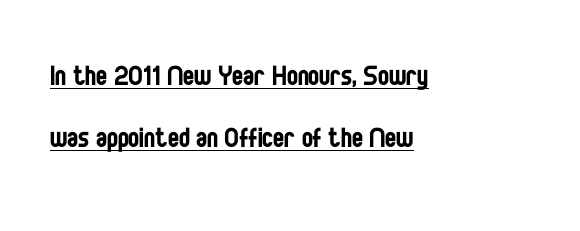
These characters rest on top of a visible drawn line. The typesetting does not lean heavy: it is not bold. All the whitespace from short lines collects on the right. Look at the tracking — it's just the regular setting, nothing added.
